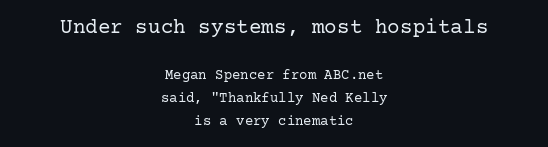
A quiet, ordinary-to-light weight characterises the typeface. The letterforms sit shoulder to shoulder at normal distance. Notice how the passage keeps no hard edge, just a central spine. The emphasis by scale lands on block number one, above. Honestly, there is no underline to notice here at all.
